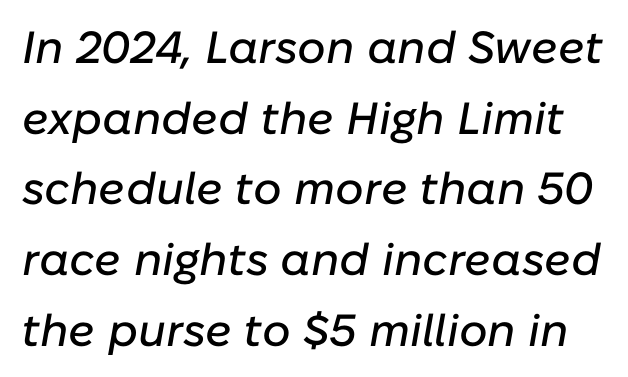
The image shows 45 px text type, italic (leaning right); set normal line spacing (1.57x), normal letter spacing, not underlined; low stroke contrast and a medium x-height.
